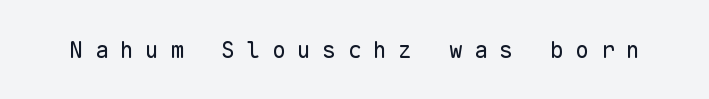
The axis of the letterforms is exactly vertical. Each row of text sits above clean, open space. How are the letters spaced? Widely, with obvious added tracking. Compared with a typical body face, this is equally light or lighter still.
